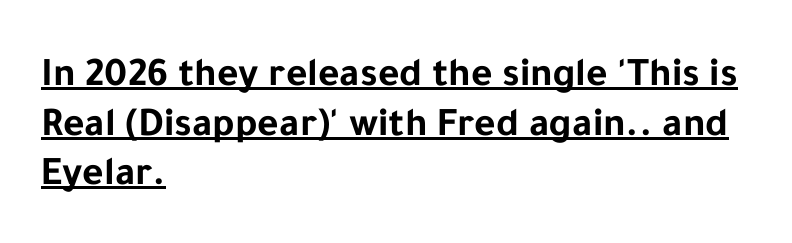
Q: Is the text bold? A: Yes.
Q: Is the text italic (slanted)? A: No, it is upright.
Q: Is the typeface a serif or a sans-serif typeface? A: Sans-serif.
Q: Is the text underlined? A: Yes.
Q: How is the paragraph aligned? A: Left-aligned.
Q: Is the spacing between letters normal or unusually wide? A: Normal.
Q: Width (condensed, normal, or wide)? A: Normal.
Q: Stroke contrast? A: Low.
Q: x-height? A: Medium.
Q: Monospaced? A: No.
